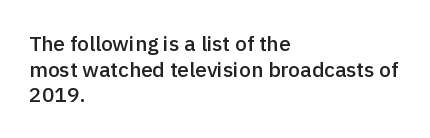
{"italic": "no", "bold": "semi", "underline": "no", "align": "left", "line_spacing_ratio": 1.22, "letter_spacing": "normal", "letter_spacing_em": 0.0, "glyph_px": 21}
